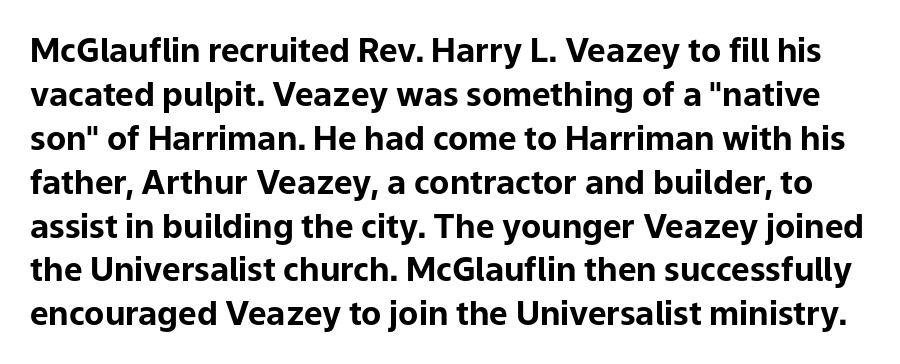
Each word holds together tightly as a unit, with standard inter-letter gaps. Characters remain perfectly vertical along every line. The glyphs are unaccompanied by any horizontal stroke below them. A typesetter would call this leading conventional body-copy spacing. A sans-serif font was chosen for this passage.
